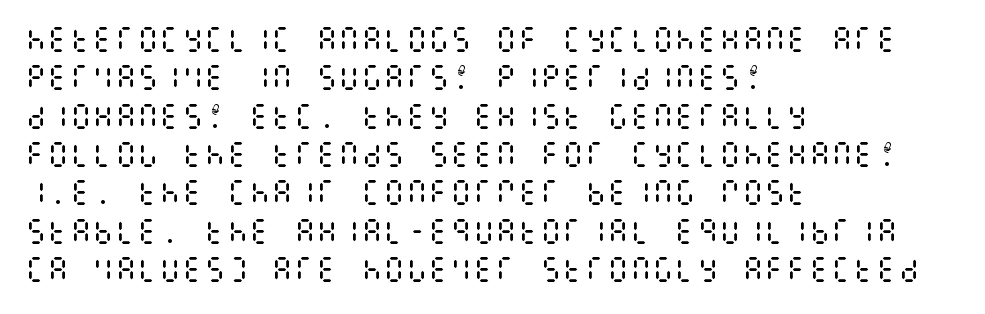
Q: Is the text bold? A: No.
Q: Is the text italic (slanted)? A: No, it is upright.
Q: Is the text underlined? A: No.
Q: How is the paragraph aligned? A: Left-aligned.
Q: Is the spacing between letters normal or unusually wide? A: Normal.
Q: Is the spacing between lines tight, normal or loose? A: Normal.
Q: Width (condensed, normal, or wide)? A: Condensed.
Q: Stroke contrast? A: Medium.
Q: x-height? A: Large.
